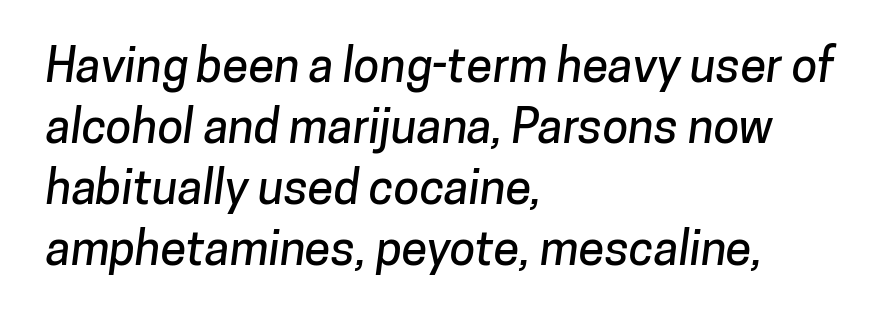
The image shows 47 px sans-serif type; set left-aligned, normal line spacing (1.3x), normal letter spacing, not underlined; low stroke contrast and a medium x-height.
